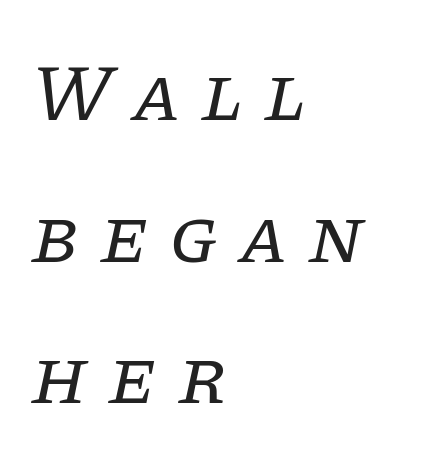
The image shows 80 px regular-weight serif type, italic (leaning right); set left-aligned, line spacing 1.77x, unusually wide letter spacing (+0.25 em), not underlined; low stroke contrast and a large x-height.
